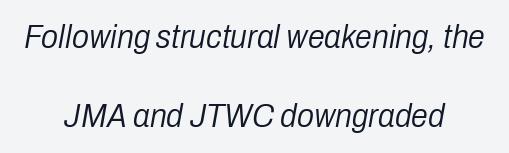
The image shows 34 px light, condensed type, italic (leaning right); set centered, loose line spacing (2.31x), normal letter spacing, not underlined; low stroke contrast and a medium x-height.
